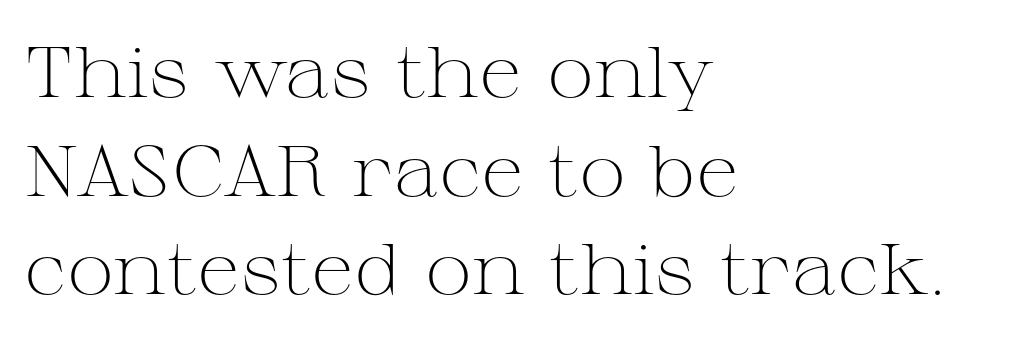
Character widths vary here, with narrow letters taking less room than wide ones. Horizontal bands of white between lines are of average thickness. Little horizontal feet cap the strokes, marking this as serif type. Notice how the stems are strictly vertical — no italics here. A quiet, ordinary-to-light weight characterises the typeface.
